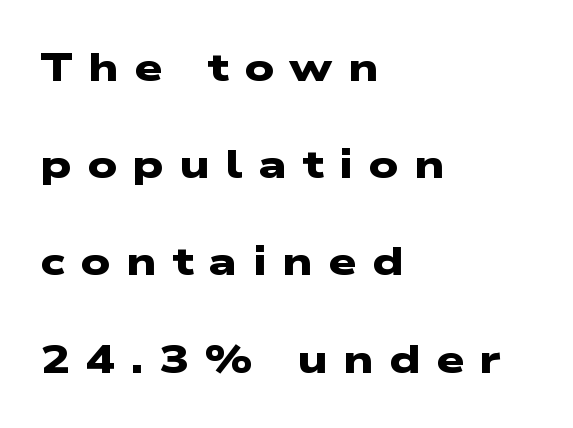
Q: Is the text bold? A: Yes.
Q: Is the typeface a serif or a sans-serif typeface? A: Sans-serif.
Q: Is the text underlined? A: No.
Q: How is the paragraph aligned? A: Left-aligned.
Q: Is the spacing between letters normal or unusually wide? A: Unusually wide.
Q: Is the spacing between lines tight, normal or loose? A: Loose.
Q: Width (condensed, normal, or wide)? A: Wide.
Q: Stroke contrast? A: Low.
Q: x-height? A: Medium.
Q: Monospaced? A: No.
